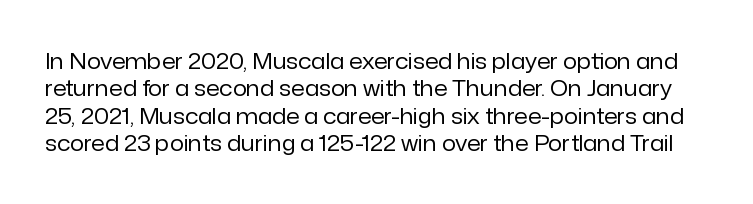
Q: Is the text bold? A: No.
Q: Is the text italic (slanted)? A: No, it is upright.
Q: Is the text underlined? A: No.
Q: Is the spacing between letters normal or unusually wide? A: Normal.
